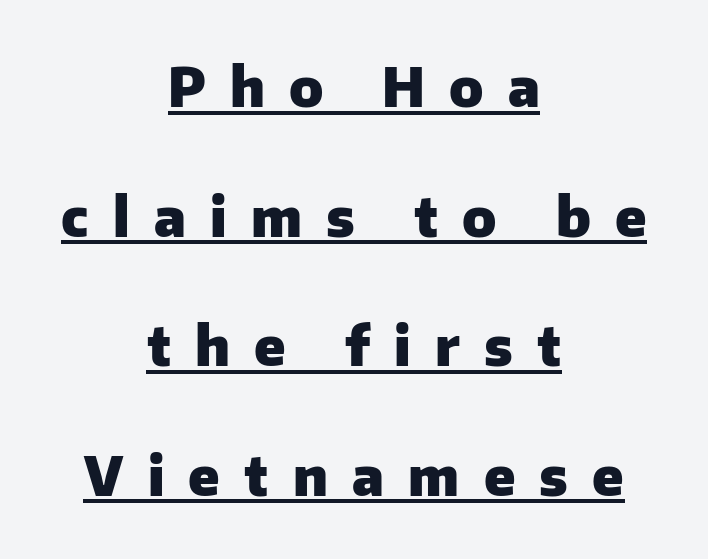
Q: Is the text bold? A: Yes.
Q: Is the text italic (slanted)? A: No, it is upright.
Q: Is the typeface a serif or a sans-serif typeface? A: Sans-serif.
Q: Is the text underlined? A: Yes.
Q: How is the paragraph aligned? A: Centered.
Q: Is the spacing between letters normal or unusually wide? A: Unusually wide.
Q: Is the spacing between lines tight, normal or loose? A: Loose.
Q: Width (condensed, normal, or wide)? A: Normal.
Q: Stroke contrast? A: Low.
Q: x-height? A: Medium.
Q: Monospaced? A: No.
